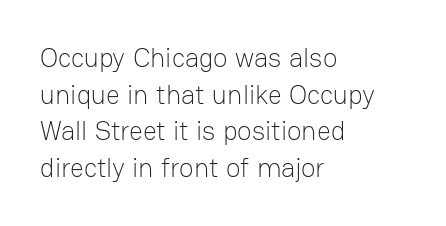
{"italic": "no", "bold": "no", "underline": "no", "align": "left", "line_spacing": "normal", "line_spacing_ratio": 1.36, "letter_spacing": "normal", "letter_spacing_em": 0.0, "glyph_px": 27}
